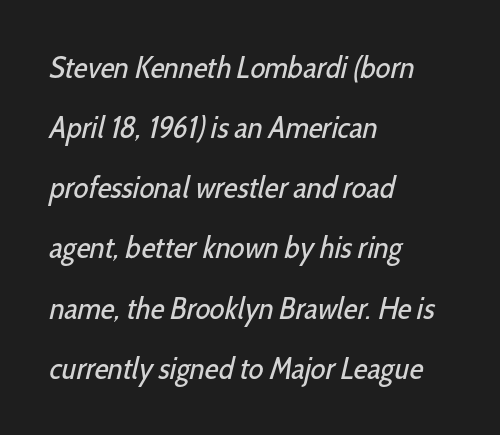
Is this a heavy cut? Hardly; it is regular or lighter. The letters advance in unequal steps, a hallmark of proportional type. Inter-character spacing is left at the font's built-in metrics. Reading down the block, your eye returns to a fixed left position each line.
